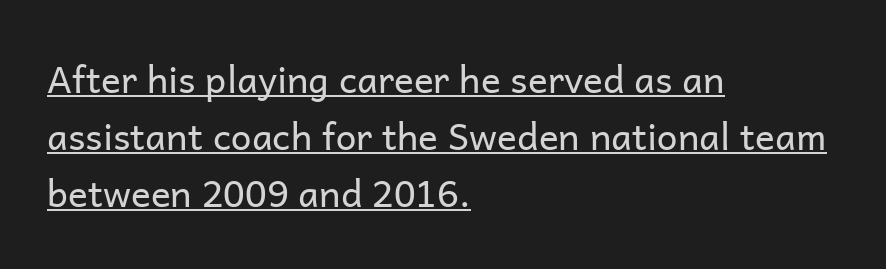
{"serif": "no", "italic": "no", "bold": "no", "weight": "regular", "width": "normal", "stroke_contrast": "low", "x_height": "medium", "monospaced": "no", "underline": "yes", "align": "left", "line_spacing": "normal", "line_spacing_ratio": 1.54, "letter_spacing": "normal", "letter_spacing_em": 0.0, "glyph_px": 37}
